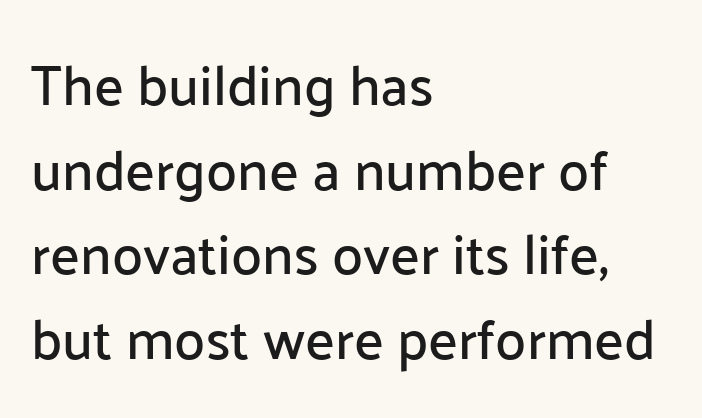
The image shows 56 px sans-serif type, upright; set left-aligned, normal line spacing (1.51x), normal letter spacing, not underlined; low stroke contrast and a medium x-height.
